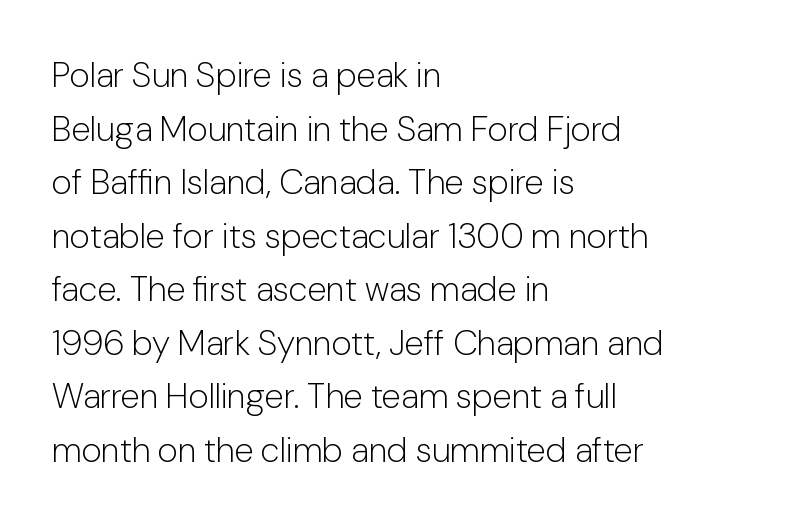
{"serif": "no", "italic": "no", "bold": "no", "weight": "light", "width": "normal", "stroke_contrast": "low", "x_height": "medium", "monospaced": "no", "underline": "no", "align": "left", "line_spacing": "normal", "line_spacing_ratio": 1.53, "letter_spacing": "normal", "letter_spacing_em": 0.0, "glyph_px": 35}
